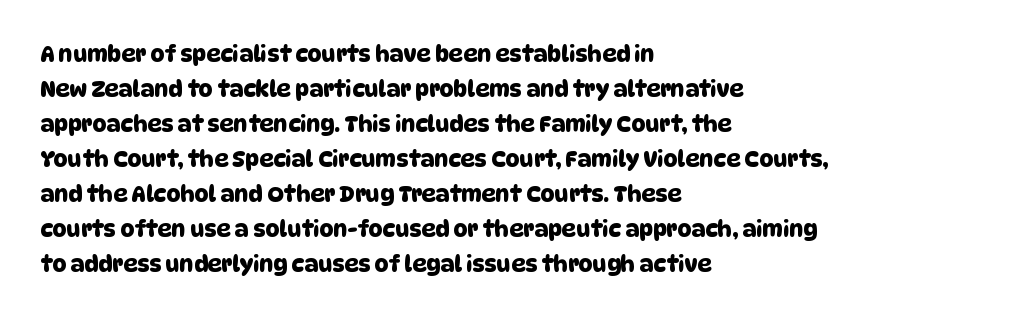
The image shows 22 px text type; set left-aligned, normal line spacing (1.59x), normal letter spacing, not underlined.
